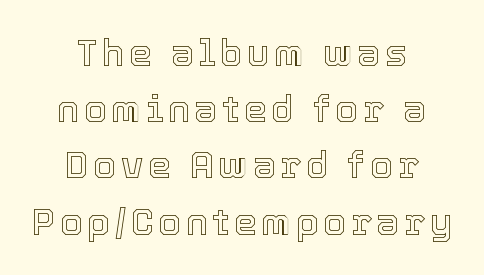
{"italic": "no", "width": "normal", "x_height": "medium", "monospaced": "no", "underline": "no", "align": "center", "line_spacing": "normal", "line_spacing_ratio": 1.52, "glyph_px": 37}
